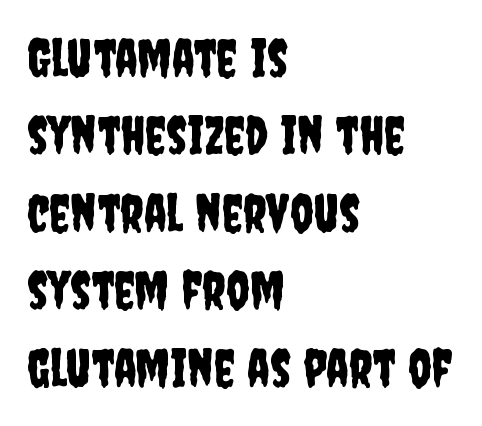
Q: Is the text italic (slanted)? A: No, it is upright.
Q: Is the typeface a serif or a sans-serif typeface? A: Sans-serif.
Q: Is the text underlined? A: No.
Q: How is the paragraph aligned? A: Left-aligned.
Q: Is the spacing between letters normal or unusually wide? A: Normal.
Q: Is the spacing between lines tight, normal or loose? A: Normal.
Q: Width (condensed, normal, or wide)? A: Condensed.
Q: Stroke contrast? A: Low.
Q: x-height? A: Large.
Q: Monospaced? A: No.
